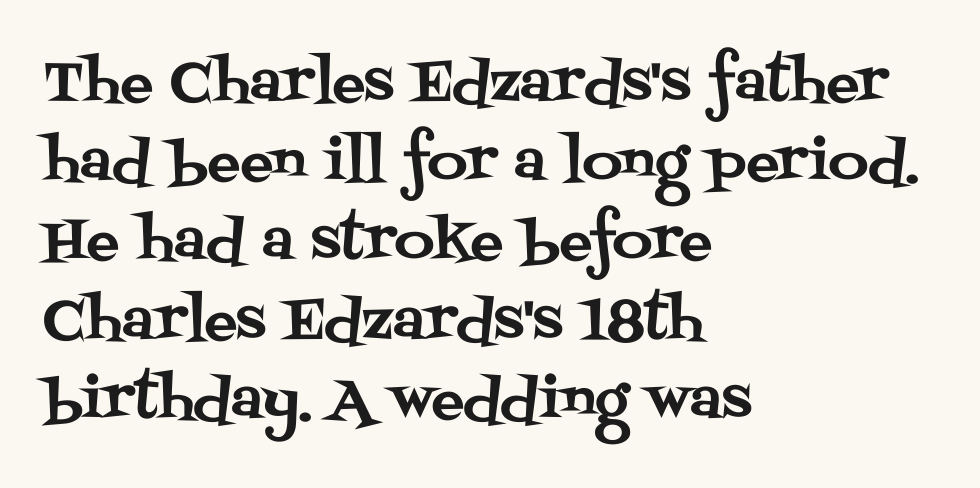
The image shows 55 px serif type, upright; set left-aligned, normal line spacing (1.44x), normal letter spacing, not underlined; medium stroke contrast and a large x-height.
